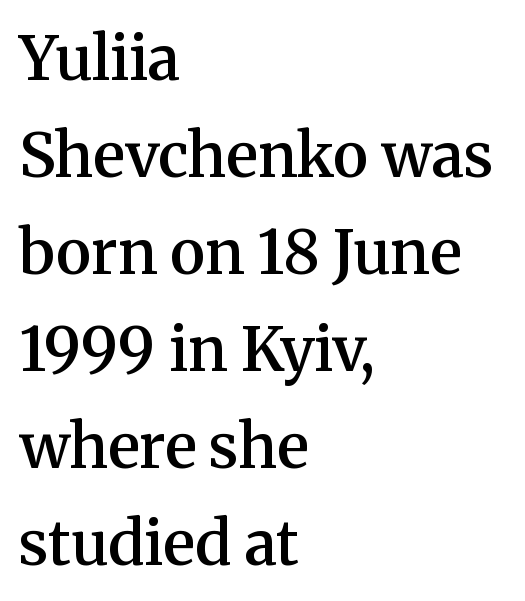
Letters rest on an invisible, unmarked baseline. Caption: standard tracking, unaltered. Weight check: semibold — heavier than regular, not quite bold. In CSS terms this would be text-align: left. Every character sits straight up, as roman type does. The letters advance in unequal steps, a hallmark of proportional type.
